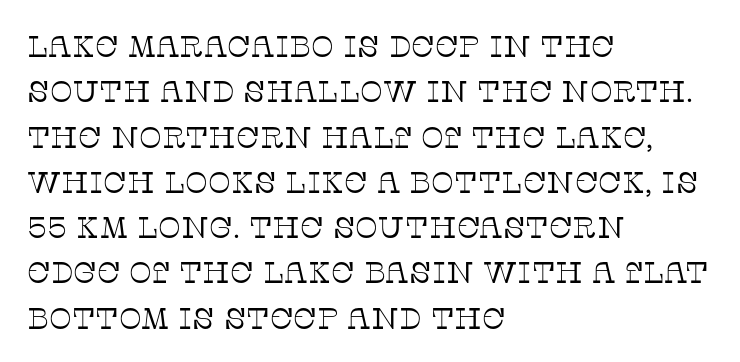
The image shows 30 px thin serif type, upright; set left-aligned, normal line spacing (1.51x), normal letter spacing, not underlined; low stroke contrast and a large x-height.
